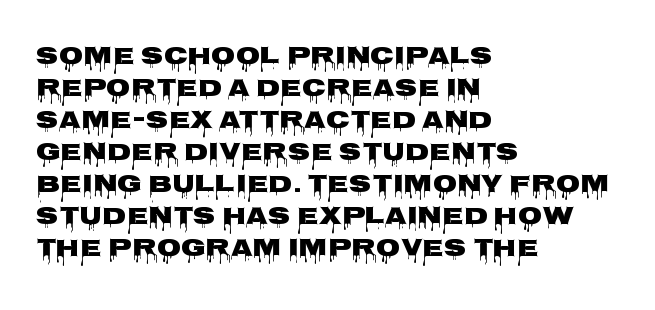
The image shows 25 px bold type, upright; set left-aligned, normal line spacing (1.28x), normal letter spacing, not underlined.
